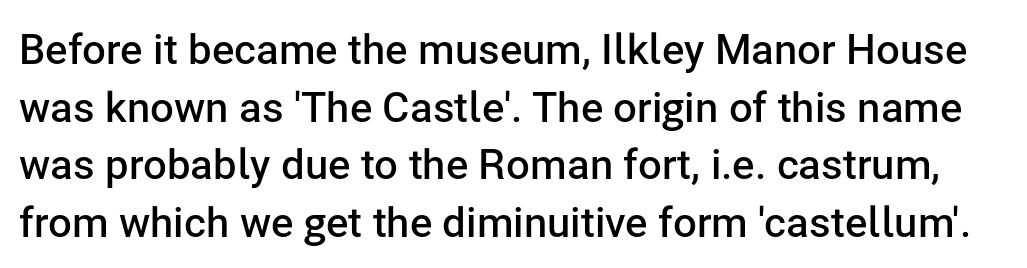
{"serif": "no", "italic": "no", "bold": "semi", "weight": "semibold", "width": "normal", "stroke_contrast": "low", "x_height": "medium", "monospaced": "no", "underline": "no", "line_spacing": "normal", "line_spacing_ratio": 1.37, "letter_spacing": "normal", "letter_spacing_em": 0.0, "glyph_px": 42}
